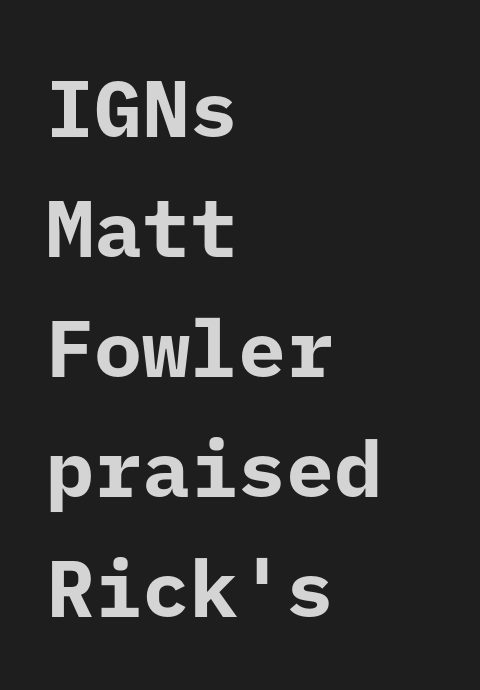
The image shows 80 px bold sans-serif type, upright; set left-aligned, normal line spacing (1.5x), normal letter spacing, not underlined; low stroke contrast and a medium x-height.
